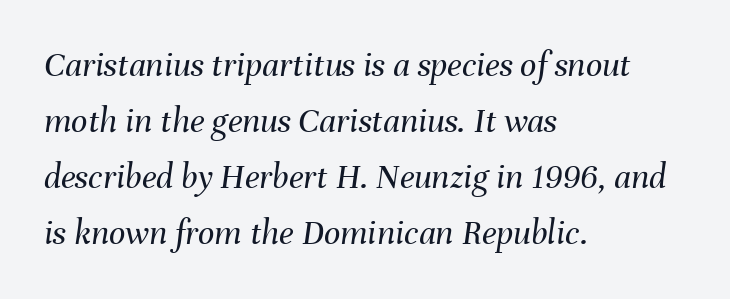
Q: Is the text bold? A: No.
Q: Is the text italic (slanted)? A: Yes, it leans right by about 8 degrees.
Q: Is the text underlined? A: No.
Q: How is the paragraph aligned? A: Left-aligned.
Q: Is the spacing between letters normal or unusually wide? A: Normal.
Q: Is the spacing between lines tight, normal or loose? A: Normal.
Q: Width (condensed, normal, or wide)? A: Normal.
Q: Stroke contrast? A: Medium.
Q: x-height? A: Medium.
Q: Monospaced? A: No.
